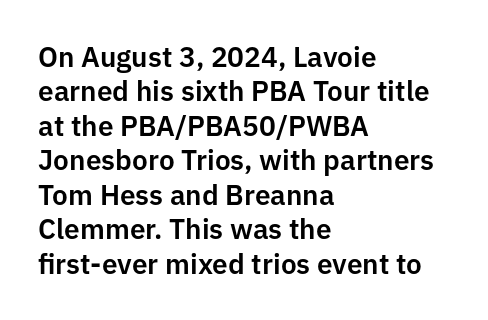
Compared with typical body copy, the letter spacing here is the same. The rendering shows plain stroke endings on the letterforms — a sans-serif design. You could not count columns in this text — the font is proportionally spaced. The compositor pushed each line to the left boundary. Upright lettering throughout. Quick note: underline off.
